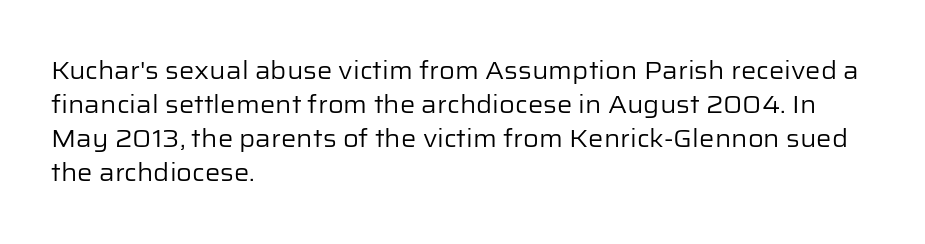
Q: Is the text bold? A: No.
Q: Is the text italic (slanted)? A: No, it is upright.
Q: Is the text underlined? A: No.
Q: How is the paragraph aligned? A: Left-aligned.
Q: Is the spacing between letters normal or unusually wide? A: Normal.
Q: Is the spacing between lines tight, normal or loose? A: Normal.
